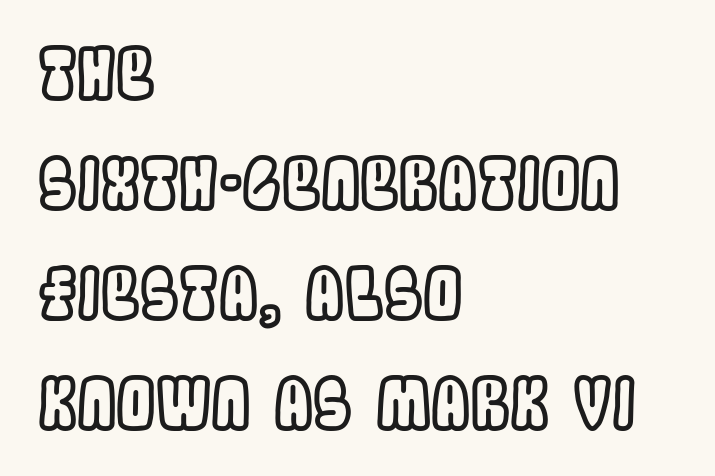
{"italic": "no", "width": "condensed", "x_height": "large", "monospaced": "no", "underline": "no", "align": "left", "line_spacing": "normal", "line_spacing_ratio": 1.57, "letter_spacing": "normal", "letter_spacing_em": 0.0, "glyph_px": 70}
